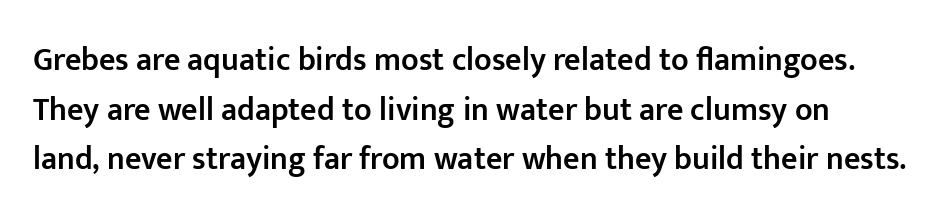
The image shows 32 px semibold sans-serif type, upright; set normal line spacing (1.55x), normal letter spacing, not underlined; low stroke contrast and a medium x-height.
